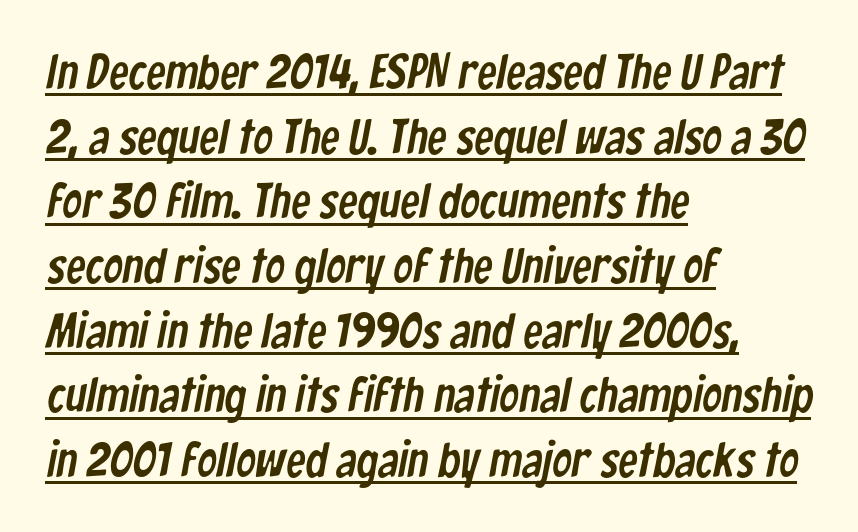
The string is rendered with underlining switched on. Is the letter spacing exaggerated? No — it looks like the ordinary default. Vertical spacing — default. Visually the block forms a straight wall on the left and a jagged coastline on the right. Looks like regular typesetting: each glyph gets only the width it needs. This sample uses a sans-serif face.
